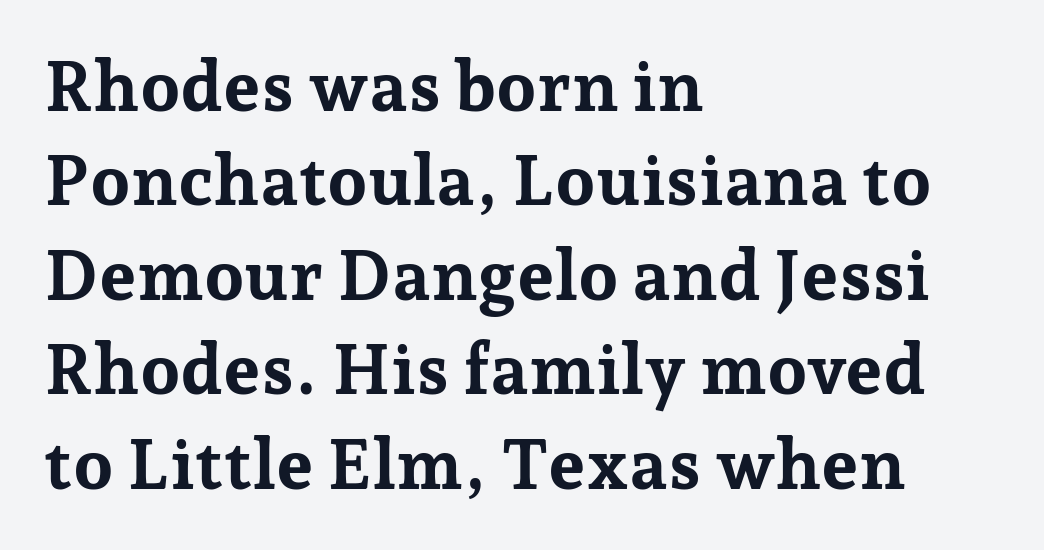
Q: Is the text bold? A: Yes.
Q: Is the text italic (slanted)? A: No, it is upright.
Q: Is the typeface a serif or a sans-serif typeface? A: Serif.
Q: Is the text underlined? A: No.
Q: How is the paragraph aligned? A: Left-aligned.
Q: Is the spacing between letters normal or unusually wide? A: Normal.
Q: Is the spacing between lines tight, normal or loose? A: Normal.
Q: Width (condensed, normal, or wide)? A: Normal.
Q: Stroke contrast? A: Low.
Q: x-height? A: Medium.
Q: Monospaced? A: No.
